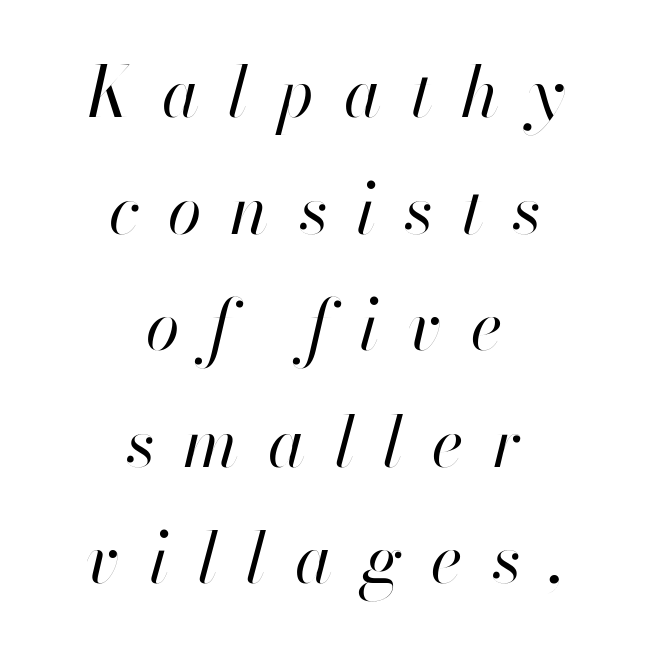
The image shows 69 px regular-weight type, italic (leaning right); set centered, normal line spacing (1.69x), unusually wide letter spacing (+0.42 em), not underlined; high stroke contrast and a small x-height.
